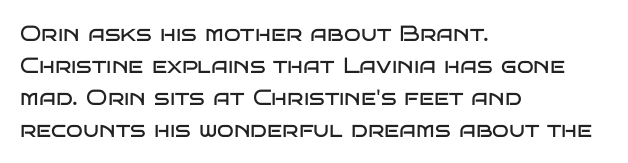
{"italic": "no", "bold": "no", "underline": "no", "align": "left", "line_spacing": "normal", "line_spacing_ratio": 1.45, "letter_spacing": "normal", "letter_spacing_em": 0.0, "glyph_px": 22}
